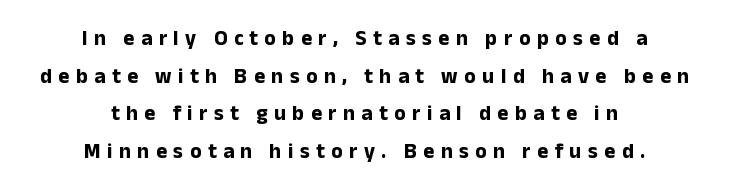
The image shows 21 px bold type, upright; set centered, line spacing 1.79x, unusually wide letter spacing (+0.31 em), not underlined.
